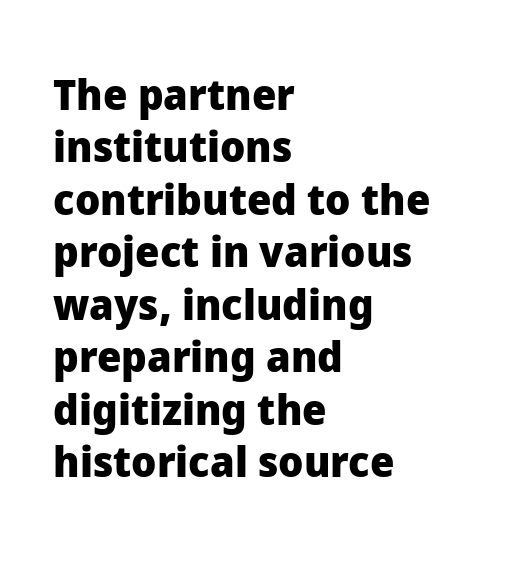
Q: Is the text bold? A: Yes.
Q: Is the text italic (slanted)? A: No, it is upright.
Q: Is the typeface a serif or a sans-serif typeface? A: Sans-serif.
Q: Is the text underlined? A: No.
Q: How is the paragraph aligned? A: Left-aligned.
Q: Is the spacing between letters normal or unusually wide? A: Normal.
Q: Width (condensed, normal, or wide)? A: Normal.
Q: Stroke contrast? A: Low.
Q: x-height? A: Medium.
Q: Monospaced? A: No.
